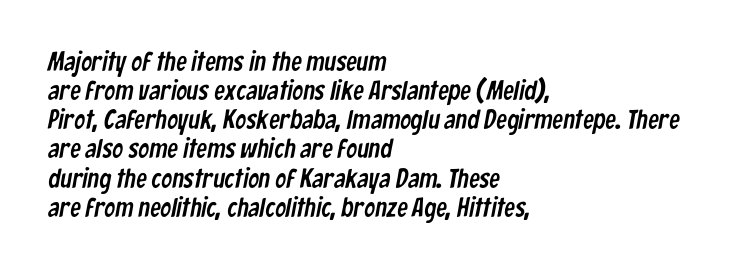
{"underline": "no", "align": "left", "line_spacing": "tight", "line_spacing_ratio": 1.08, "letter_spacing": "normal", "letter_spacing_em": 0.0, "glyph_px": 27}
